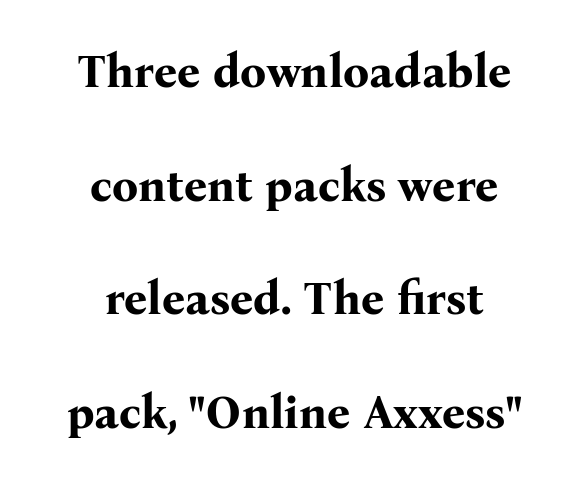
{"serif": "yes", "italic": "no", "bold": "yes", "weight": "bold", "width": "normal", "stroke_contrast": "medium", "x_height": "medium", "monospaced": "no", "underline": "no", "align": "center", "line_spacing": "loose", "line_spacing_ratio": 2.47, "letter_spacing": "normal", "letter_spacing_em": 0.0, "glyph_px": 46}
